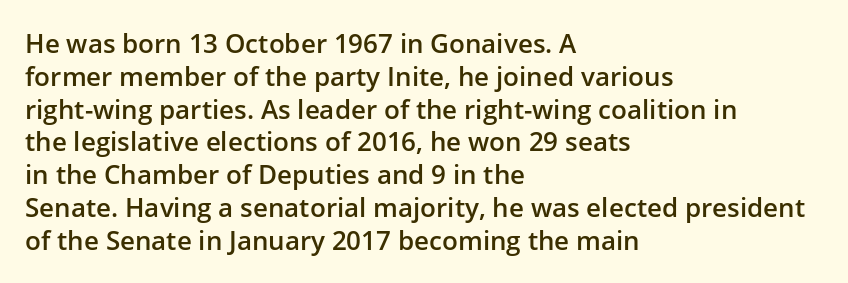
{"italic": "no", "bold": "semi", "underline": "no", "align": "left", "line_spacing": "normal", "line_spacing_ratio": 1.26, "letter_spacing": "normal", "letter_spacing_em": 0.0, "glyph_px": 26}
